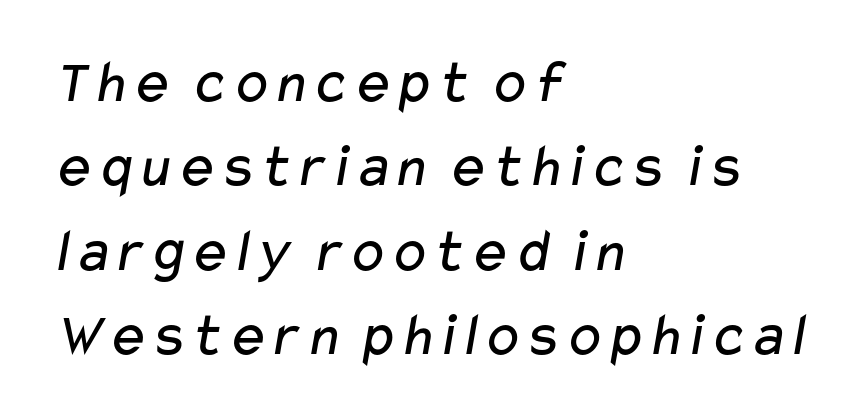
The image shows 62 px regular-weight, wide sans-serif type; set left-aligned, normal line spacing (1.36x), normal letter spacing, not underlined; low stroke contrast and a medium x-height.
